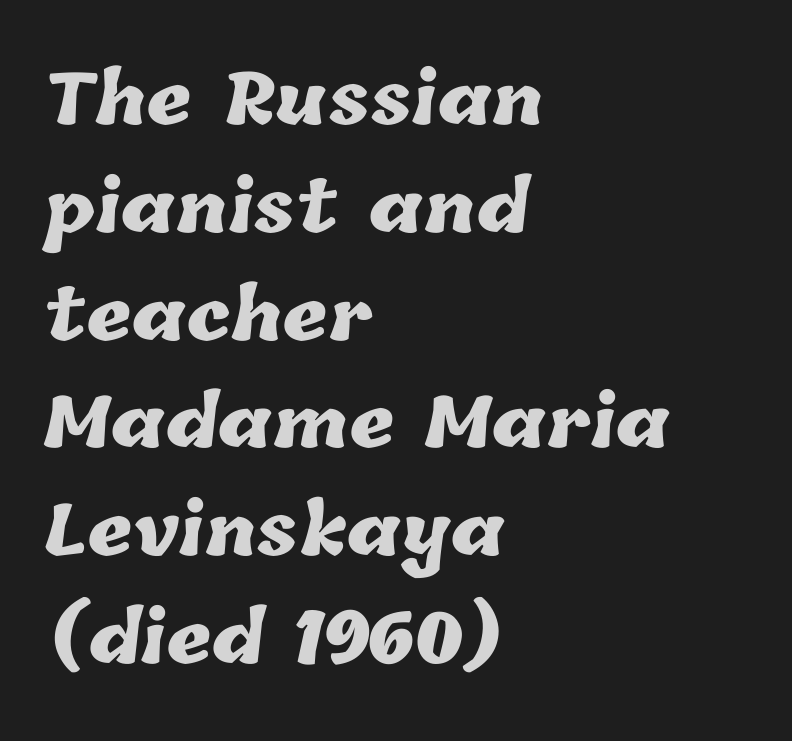
{"bold": "yes", "weight": "heavy", "width": "normal", "stroke_contrast": "low", "x_height": "medium", "monospaced": "no", "underline": "no", "align": "left", "line_spacing": "normal", "line_spacing_ratio": 1.54, "letter_spacing": "normal", "letter_spacing_em": 0.0, "glyph_px": 70}
